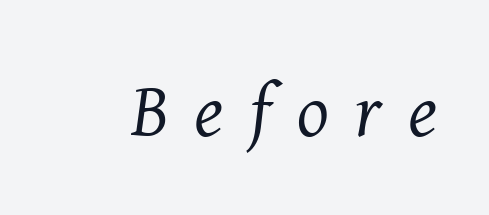
The image shows 75 px regular-weight serif type, italic (leaning right); set unusually wide letter spacing (+0.35 em), not underlined; medium stroke contrast and a medium x-height.
